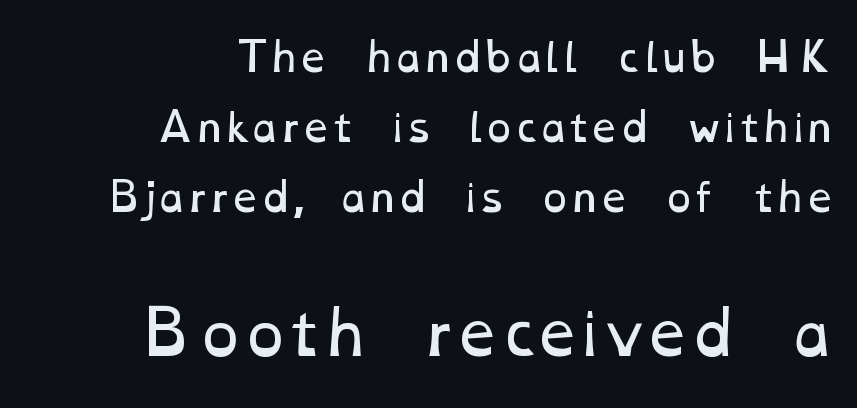
Q: Is the text bold? A: No.
Q: Is the text underlined? A: No.
Q: How is the paragraph aligned? A: Right-aligned.
Q: Is the spacing between letters normal or unusually wide? A: Normal.
Q: Which block of text is set in a larger size, the first (top) or the second (bottom)? A: The second (bottom) one.
Q: Width (condensed, normal, or wide)? A: Wide.
Q: Stroke contrast? A: Low.
Q: x-height? A: Medium.
Q: Monospaced? A: No.
